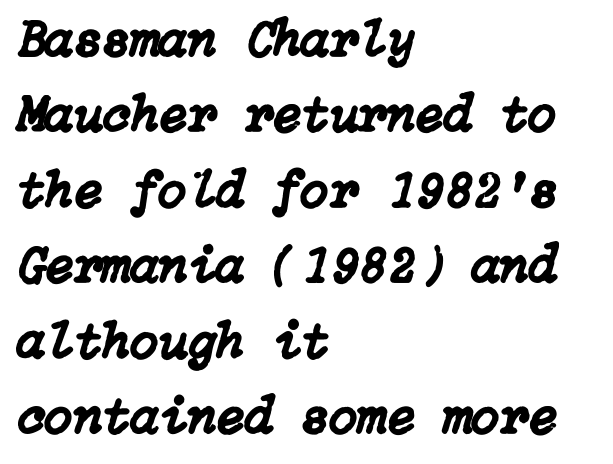
Q: Is the text italic (slanted)? A: Yes, it leans right by about 15 degrees.
Q: Is the text underlined? A: No.
Q: How is the paragraph aligned? A: Left-aligned.
Q: Is the spacing between letters normal or unusually wide? A: Normal.
Q: Is the spacing between lines tight, normal or loose? A: Normal.
Q: Width (condensed, normal, or wide)? A: Normal.
Q: Stroke contrast? A: Low.
Q: x-height? A: Medium.
